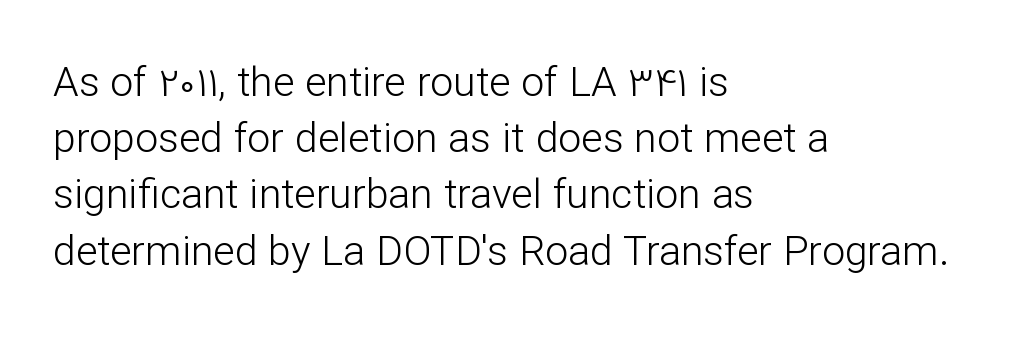
Q: Is the text bold? A: No.
Q: Is the text italic (slanted)? A: No, it is upright.
Q: Is the typeface a serif or a sans-serif typeface? A: Sans-serif.
Q: Is the text underlined? A: No.
Q: How is the paragraph aligned? A: Left-aligned.
Q: Is the spacing between letters normal or unusually wide? A: Normal.
Q: Is the spacing between lines tight, normal or loose? A: Normal.
Q: Width (condensed, normal, or wide)? A: Normal.
Q: Stroke contrast? A: Low.
Q: x-height? A: Medium.
Q: Monospaced? A: No.
